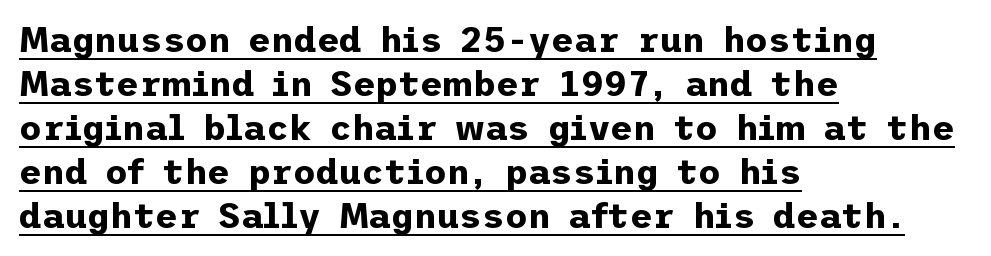
Q: Is the text bold? A: Yes.
Q: Is the text italic (slanted)? A: No, it is upright.
Q: Is the typeface a serif or a sans-serif typeface? A: Sans-serif.
Q: Is the text underlined? A: Yes.
Q: How is the paragraph aligned? A: Left-aligned.
Q: Is the spacing between letters normal or unusually wide? A: Normal.
Q: Is the spacing between lines tight, normal or loose? A: Normal.
Q: Width (condensed, normal, or wide)? A: Normal.
Q: Stroke contrast? A: Low.
Q: x-height? A: Medium.
